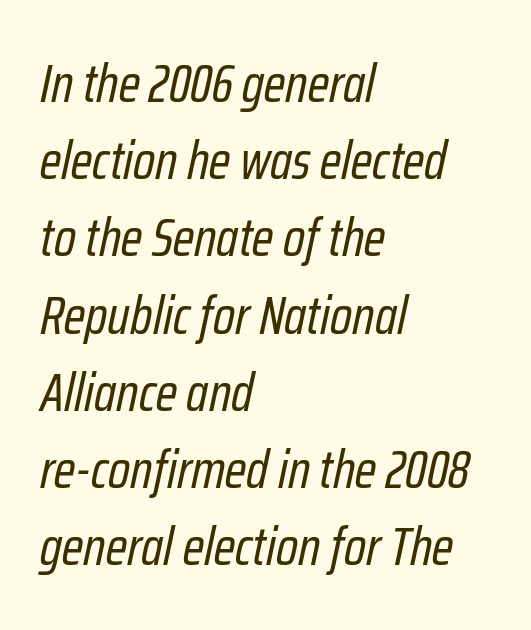
The image shows 54 px regular-weight, condensed type, italic (leaning right); set left-aligned, normal line spacing (1.43x), normal letter spacing, not underlined; low stroke contrast and a medium x-height.
